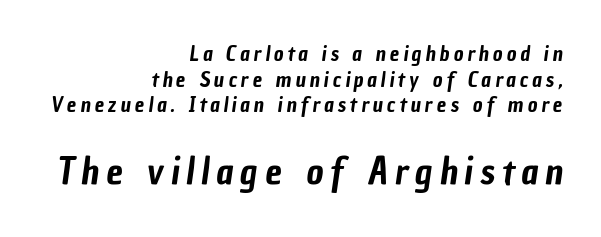
Q: Is the typeface a serif or a sans-serif typeface? A: Sans-serif.
Q: Is the text underlined? A: No.
Q: How is the paragraph aligned? A: Right-aligned.
Q: Which block of text is set in a larger size, the first (top) or the second (bottom)? A: The second (bottom) one.
Q: Width (condensed, normal, or wide)? A: Condensed.
Q: Stroke contrast? A: Low.
Q: x-height? A: Medium.
Q: Monospaced? A: No.
